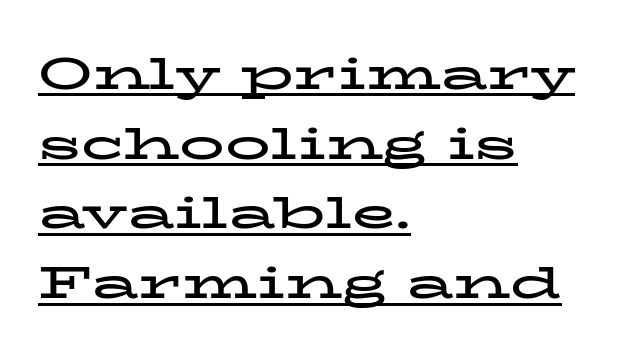
The image shows 45 px bold, wide serif type, upright; set left-aligned, normal line spacing (1.55x), normal letter spacing, underlined; low stroke contrast and a medium x-height.
